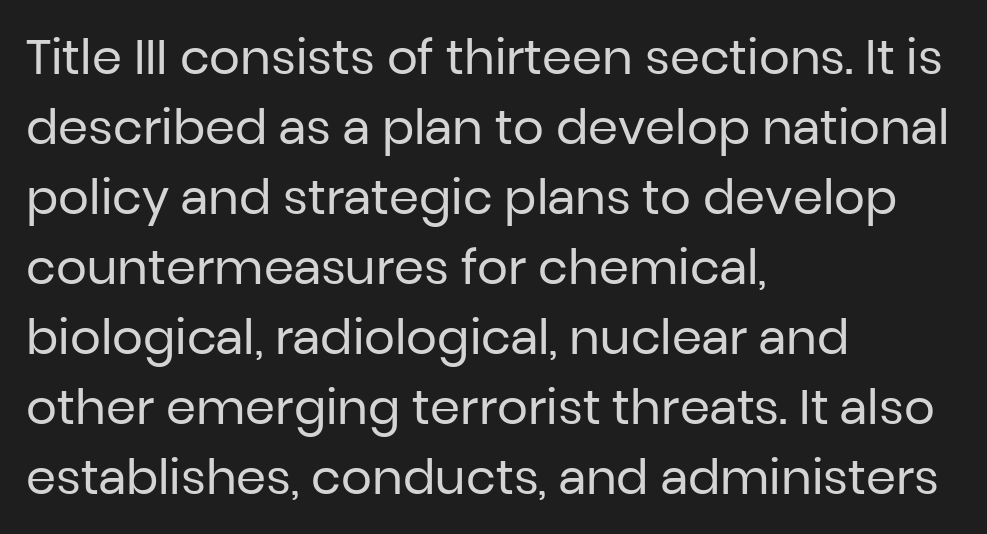
Q: Is the text bold? A: No.
Q: Is the text italic (slanted)? A: No, it is upright.
Q: Is the typeface a serif or a sans-serif typeface? A: Sans-serif.
Q: Is the text underlined? A: No.
Q: How is the paragraph aligned? A: Left-aligned.
Q: Is the spacing between letters normal or unusually wide? A: Normal.
Q: Is the spacing between lines tight, normal or loose? A: Normal.
Q: Width (condensed, normal, or wide)? A: Normal.
Q: Stroke contrast? A: Low.
Q: x-height? A: Medium.
Q: Monospaced? A: No.
